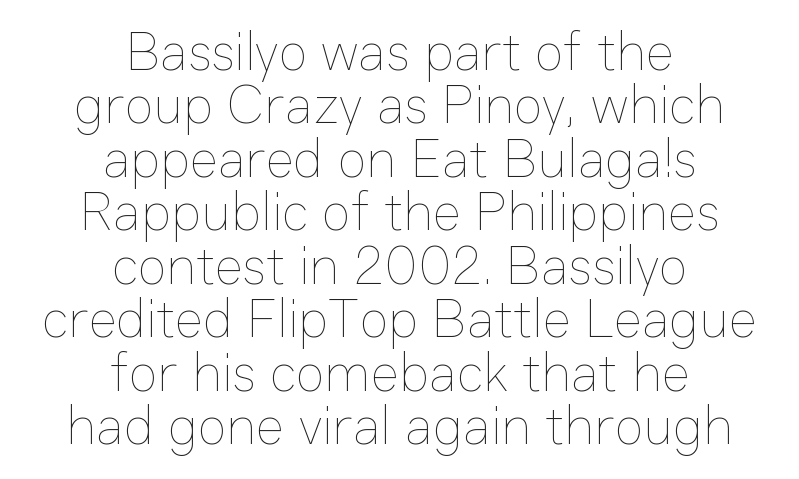
{"italic": "no", "bold": "no", "weight": "thin", "width": "normal", "stroke_contrast": "low", "x_height": "medium", "monospaced": "no", "underline": "no", "align": "center", "line_spacing": "tight", "line_spacing_ratio": 0.99, "letter_spacing": "normal", "letter_spacing_em": 0.0, "glyph_px": 54}
